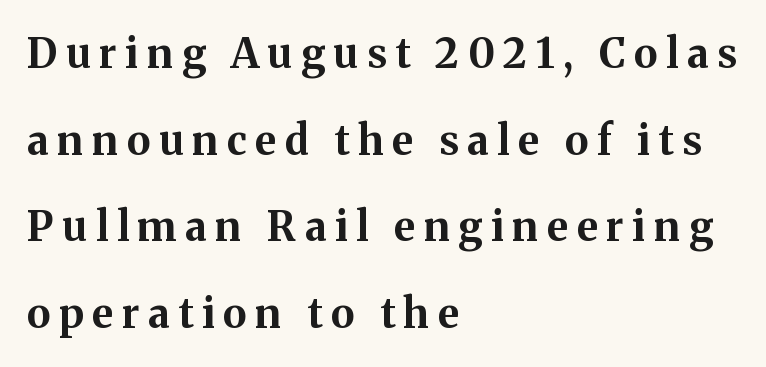
{"serif": "yes", "italic": "no", "bold": "yes", "weight": "bold", "width": "normal", "stroke_contrast": "medium", "x_height": "medium", "monospaced": "no", "underline": "no", "align": "left", "line_spacing": "loose", "line_spacing_ratio": 2.11, "letter_spacing": "wide", "letter_spacing_em": 0.21, "glyph_px": 41}
